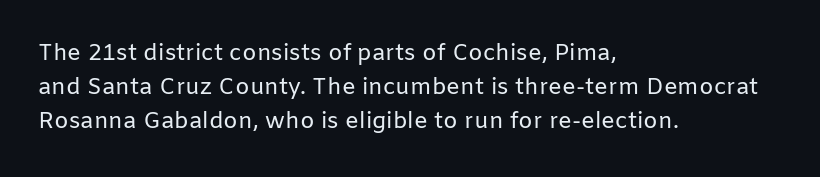
The type sits square on the baseline with zero lean. Stem width sits at or under what a default text font uses. Horizontally, the lines are justified to the leading edge only. This sample keeps an unexceptional amount of space between lines. The space beneath each line is pristine and unruled. There is no visible air inserted between adjacent glyphs.
